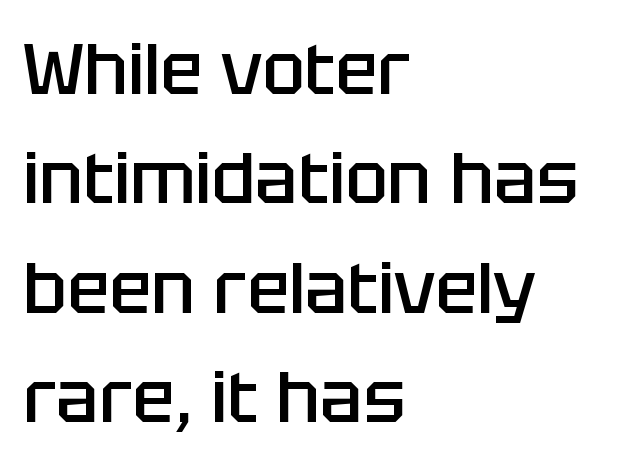
How would I describe the line gaps? Plain and ordinary. Quick note: not italic, upright. The baseline area is clear. Is the type bold? Partly — it's a semibold, heavier than regular but not fully bold. Note the varied advance widths — an 'i' is clearly narrower than an 'm'. Serif or sans? Sans — the stroke terminals are bare.
